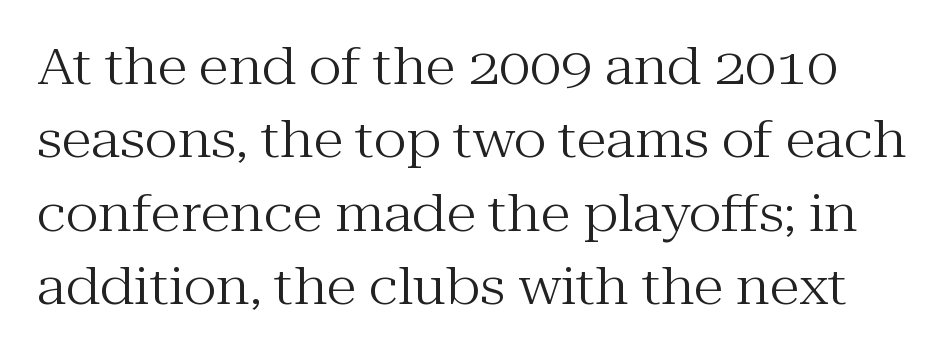
{"serif": "yes", "italic": "no", "bold": "no", "weight": "regular", "width": "normal", "stroke_contrast": "medium", "x_height": "medium", "monospaced": "no", "underline": "no", "line_spacing": "normal", "line_spacing_ratio": 1.47, "letter_spacing": "normal", "letter_spacing_em": 0.0, "glyph_px": 50}
